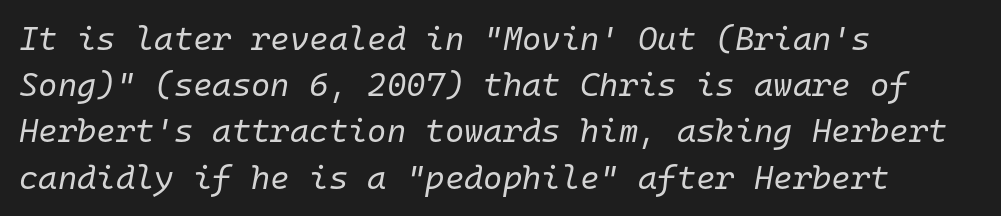
Q: Is the text bold? A: No.
Q: Is the text italic (slanted)? A: Yes, it leans right by about 10 degrees.
Q: Is the text underlined? A: No.
Q: How is the paragraph aligned? A: Left-aligned.
Q: Is the spacing between letters normal or unusually wide? A: Normal.
Q: Is the spacing between lines tight, normal or loose? A: Normal.
Q: Width (condensed, normal, or wide)? A: Normal.
Q: Stroke contrast? A: Low.
Q: x-height? A: Medium.
Q: Monospaced? A: Yes.
